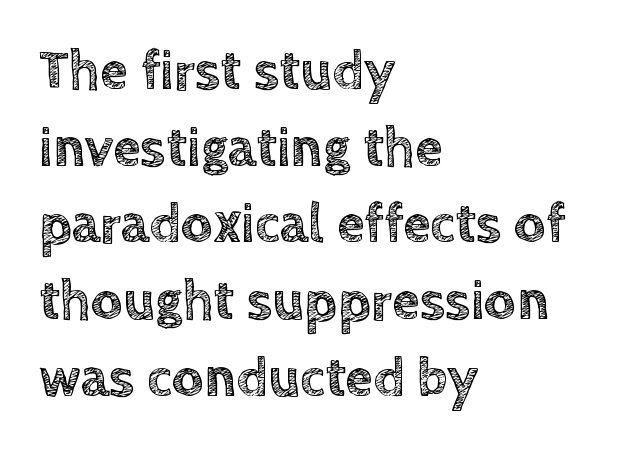
The image shows 56 px text type, upright; set left-aligned, normal line spacing (1.37x), normal letter spacing, not underlined; a large x-height.
